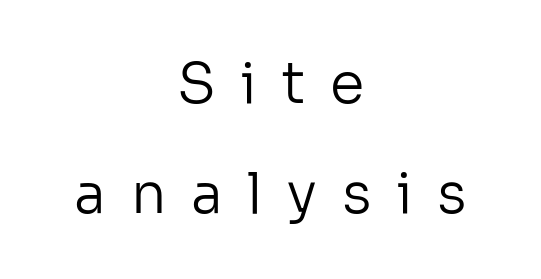
{"serif": "no", "italic": "no", "bold": "no", "weight": "regular", "width": "normal", "stroke_contrast": "low", "x_height": "medium", "monospaced": "no", "underline": "no", "align": "center", "line_spacing": "loose", "line_spacing_ratio": 1.97, "letter_spacing": "wide", "letter_spacing_em": 0.44, "glyph_px": 56}
